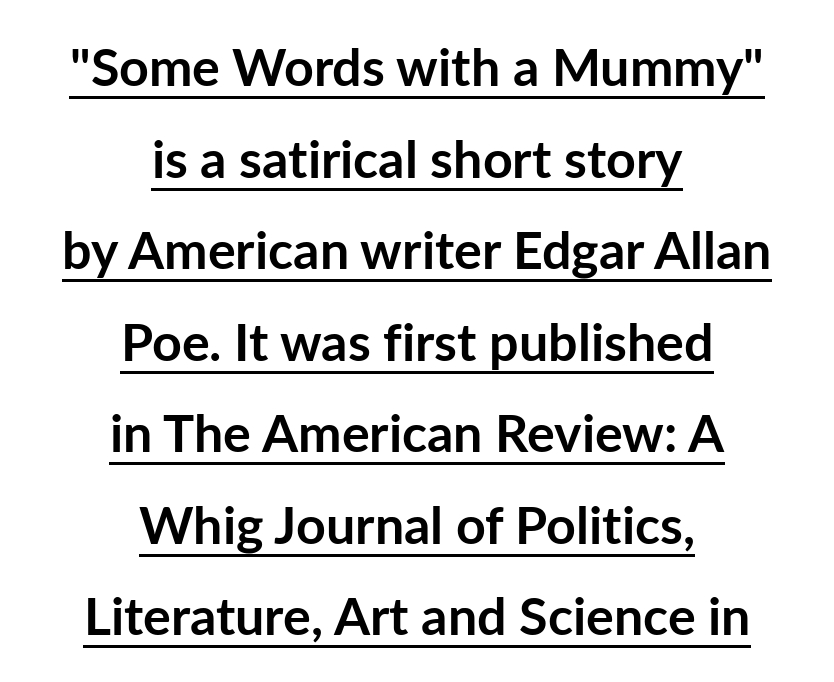
{"serif": "no", "italic": "no", "bold": "yes", "weight": "semibold", "width": "normal", "stroke_contrast": "low", "x_height": "medium", "monospaced": "no", "underline": "yes", "align": "center", "line_spacing_ratio": 1.76, "letter_spacing": "normal", "letter_spacing_em": 0.0, "glyph_px": 52}
